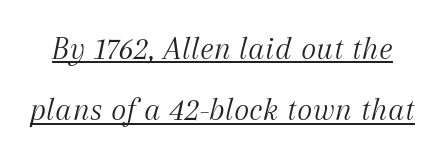
Italic? Definitely — the glyphs are oblique. Underlined type. In terms of letterspacing, this is plain default setting. Stems and bowls with no extra thickness — not bold. Are there feet on the stems? There are — it's a serif.
